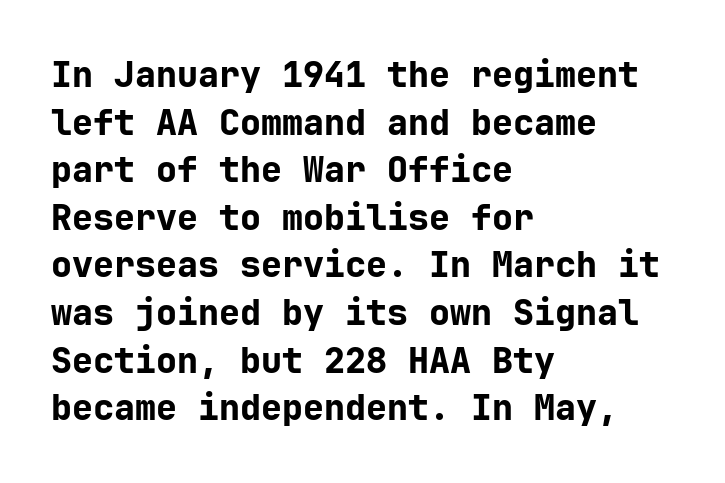
{"serif": "no", "italic": "no", "bold": "yes", "weight": "bold", "width": "normal", "stroke_contrast": "low", "x_height": "medium", "underline": "no", "align": "left", "line_spacing": "normal", "line_spacing_ratio": 1.36, "letter_spacing": "normal", "letter_spacing_em": 0.0, "glyph_px": 35}
